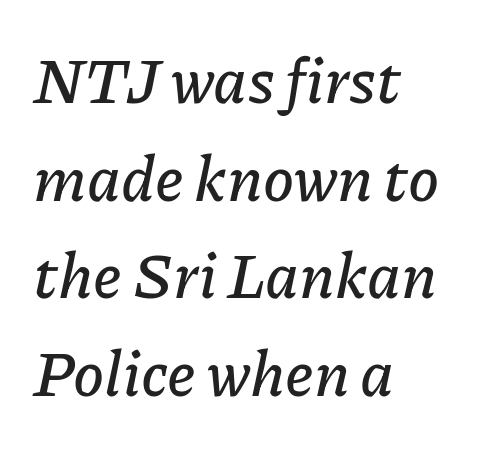
{"italic": "yes", "lean": "right", "slant_degrees": 11, "width": "normal", "stroke_contrast": "low", "x_height": "medium", "monospaced": "no", "underline": "no", "align": "left", "line_spacing": "normal", "line_spacing_ratio": 1.55, "letter_spacing": "normal", "letter_spacing_em": 0.0, "glyph_px": 63}
